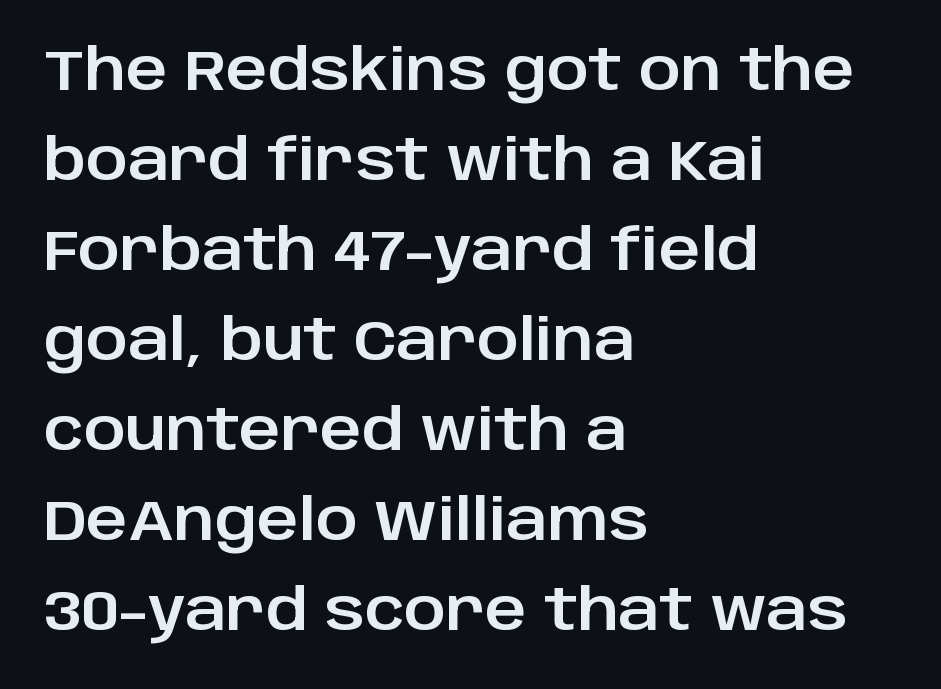
The image shows 57 px sans-serif type, upright; set left-aligned, normal line spacing (1.58x), normal letter spacing, not underlined; low stroke contrast and a large x-height.
